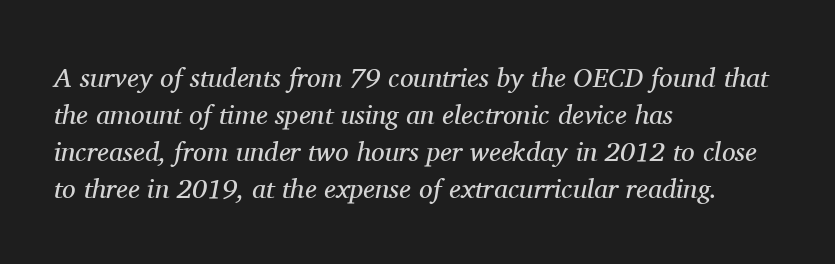
Q: Is the text bold? A: No.
Q: Is the text italic (slanted)? A: Yes, it leans right by about 11 degrees.
Q: Is the text underlined? A: No.
Q: How is the paragraph aligned? A: Left-aligned.
Q: Is the spacing between letters normal or unusually wide? A: Normal.
Q: Is the spacing between lines tight, normal or loose? A: Normal.
